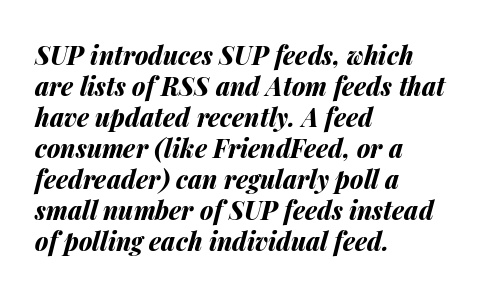
{"italic": "yes", "lean": "right", "slant_degrees": 14, "bold": "yes", "underline": "no", "align": "left", "line_spacing_ratio": 1.24, "letter_spacing": "normal", "letter_spacing_em": 0.0, "glyph_px": 25}
